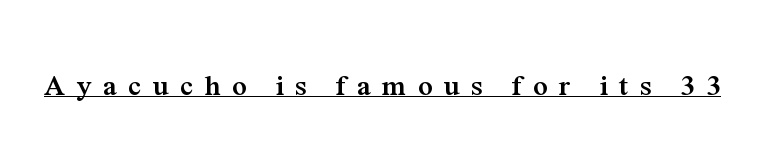
Q: Is the text bold? A: Yes.
Q: Is the text italic (slanted)? A: No, it is upright.
Q: Is the typeface a serif or a sans-serif typeface? A: Serif.
Q: Is the text underlined? A: Yes.
Q: Is the spacing between letters normal or unusually wide? A: Unusually wide.
Q: Width (condensed, normal, or wide)? A: Normal.
Q: Stroke contrast? A: Medium.
Q: x-height? A: Medium.
Q: Monospaced? A: No.
